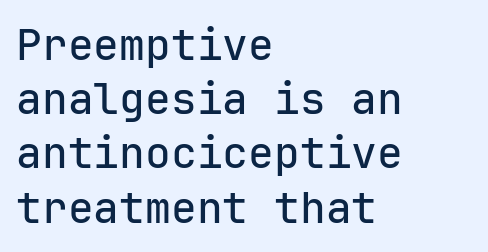
Q: Is the text italic (slanted)? A: No, it is upright.
Q: Is the typeface a serif or a sans-serif typeface? A: Sans-serif.
Q: Is the text underlined? A: No.
Q: How is the paragraph aligned? A: Left-aligned.
Q: Is the spacing between letters normal or unusually wide? A: Normal.
Q: Is the spacing between lines tight, normal or loose? A: Normal.
Q: Width (condensed, normal, or wide)? A: Normal.
Q: Stroke contrast? A: Low.
Q: x-height? A: Medium.
Q: Monospaced? A: Yes.
